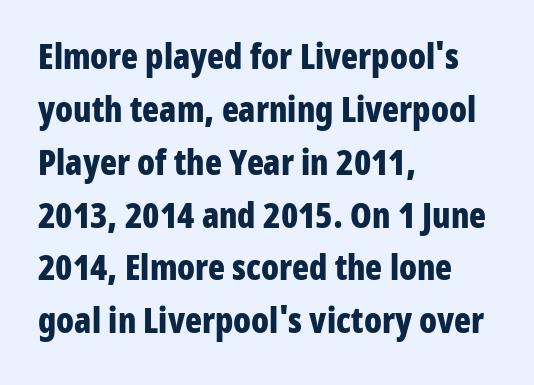
Do the characters align in a grid? No, the font is proportional. The letterforms sit shoulder to shoulder at normal distance. Nothing sits at the stroke ends, so this counts as sans-serif. Honestly, there is no underline to notice here at all.
